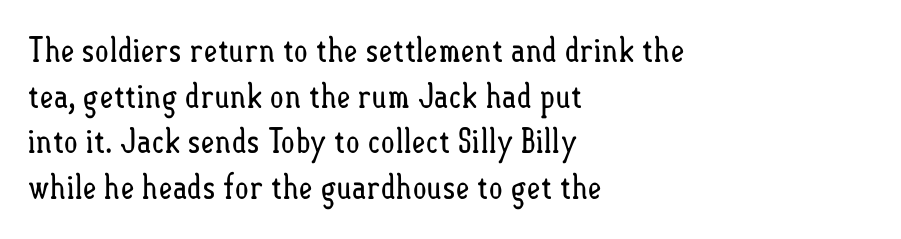
The image shows 34 px regular-weight, condensed type, upright; set left-aligned, normal line spacing (1.34x), normal letter spacing, not underlined; low stroke contrast and a small x-height.
